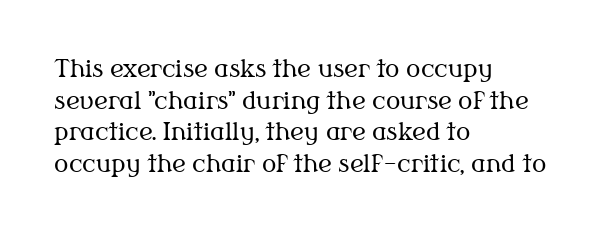
The image shows 24 px text type, upright; set left-aligned, normal line spacing (1.32x), normal letter spacing, not underlined.
